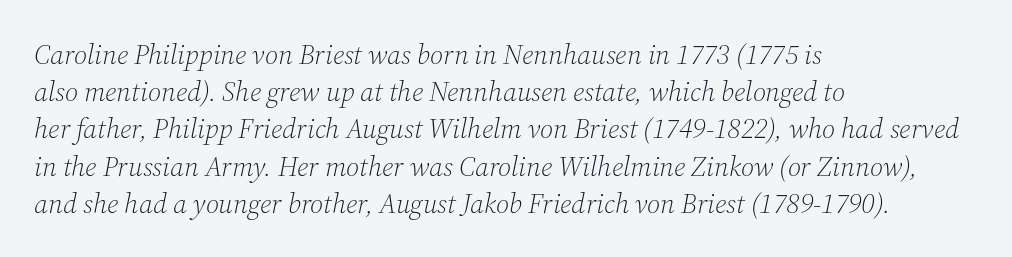
Q: Is the text bold? A: No.
Q: Is the text italic (slanted)? A: Yes, it leans right by about 12 degrees.
Q: Is the typeface a serif or a sans-serif typeface? A: Serif.
Q: Is the text underlined? A: No.
Q: How is the paragraph aligned? A: Left-aligned.
Q: Is the spacing between letters normal or unusually wide? A: Normal.
Q: Is the spacing between lines tight, normal or loose? A: Normal.
Q: Width (condensed, normal, or wide)? A: Normal.
Q: Stroke contrast? A: Medium.
Q: x-height? A: Medium.
Q: Monospaced? A: No.
